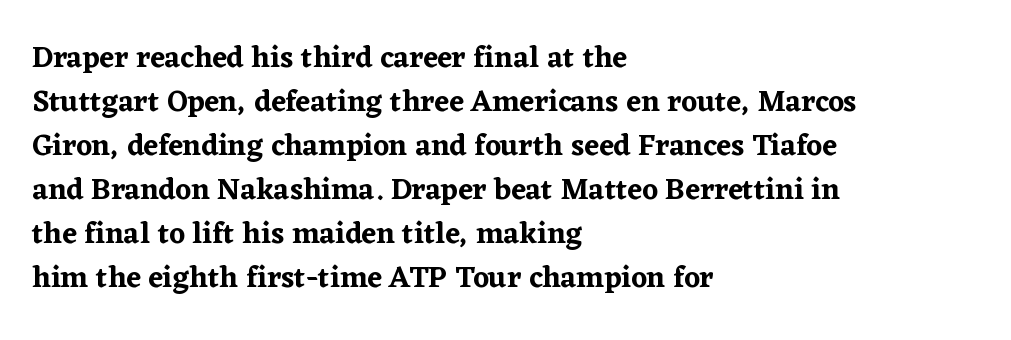
The image shows 30 px serif type, upright; set left-aligned, normal line spacing (1.47x), normal letter spacing, not underlined; low stroke contrast and a medium x-height.
